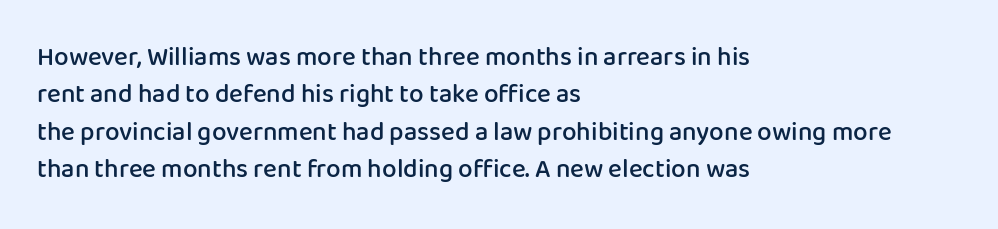
One-word summary of the alignment: left. A bit beefed up — I'd call it semibold rather than bold. Normally led — the rows are evenly, conventionally spaced. Bare-footed words on every line. If you drew a line through each stem, it would be perfectly vertical.
